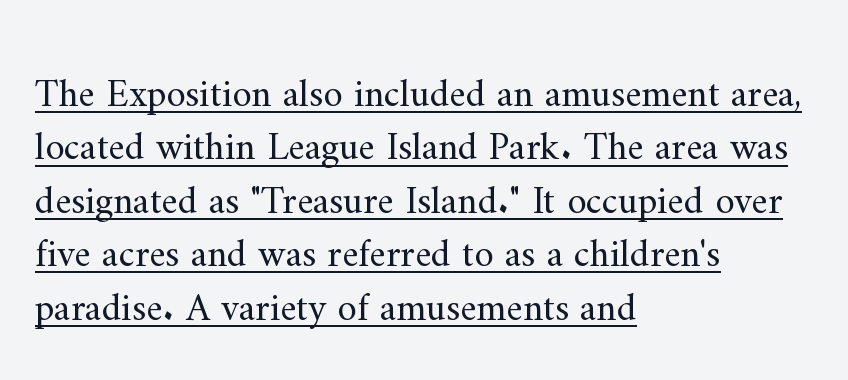
{"serif": "yes", "italic": "no", "bold": "no", "weight": "regular", "width": "normal", "stroke_contrast": "medium", "x_height": "small", "monospaced": "no", "underline": "yes", "align": "left", "line_spacing": "normal", "line_spacing_ratio": 1.37, "letter_spacing": "normal", "letter_spacing_em": 0.0, "glyph_px": 39}
